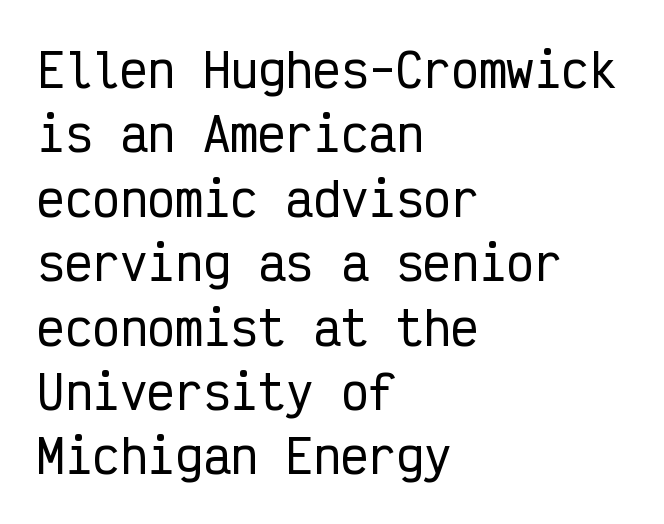
The image shows 46 px condensed sans-serif type, upright, monospaced; set left-aligned, normal line spacing (1.4x), normal letter spacing, not underlined; low stroke contrast and a medium x-height.
